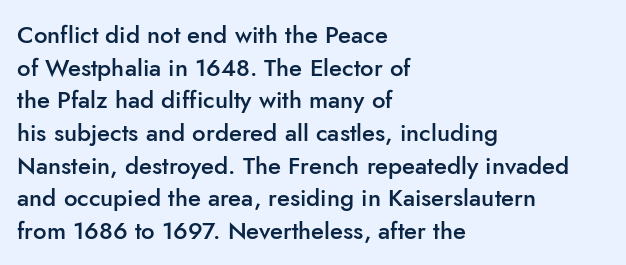
One glance says typical: line gaps are just what's usual. Tracking value appears to be zero — textbook default spacing. Tall strokes in this sample are plumb rather than angled. Firm but not heavy-handed strokes: this text is semibold.
